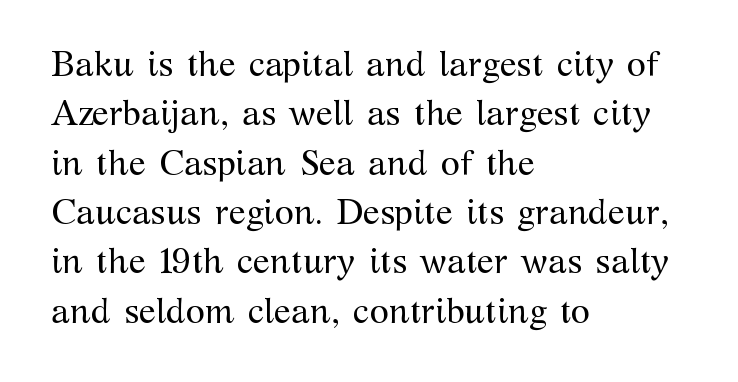
Q: Is the text bold? A: No.
Q: Is the text italic (slanted)? A: No, it is upright.
Q: Is the typeface a serif or a sans-serif typeface? A: Serif.
Q: Is the text underlined? A: No.
Q: How is the paragraph aligned? A: Left-aligned.
Q: Is the spacing between letters normal or unusually wide? A: Normal.
Q: Is the spacing between lines tight, normal or loose? A: Normal.
Q: Width (condensed, normal, or wide)? A: Normal.
Q: Stroke contrast? A: Medium.
Q: x-height? A: Medium.
Q: Monospaced? A: No.
